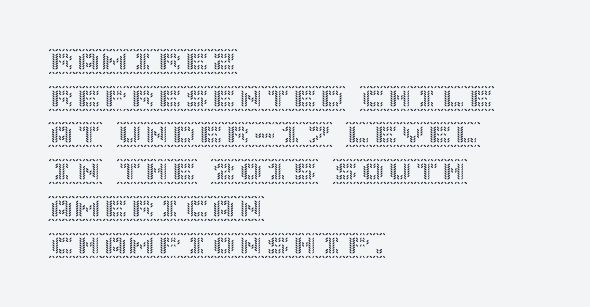
Alignment: flush left. The lettering stays uniformly vertical, giving the passage a roman look. The block of text has a typical density, with ordinary space between rows. Beneath every word, the page is bare. Compared with typical body copy, the letter spacing here is the same.
